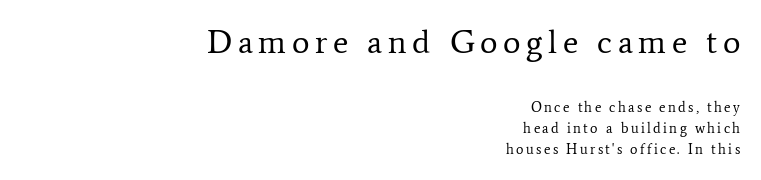
Q: Is the text bold? A: No.
Q: Is the text italic (slanted)? A: No, it is upright.
Q: Is the typeface a serif or a sans-serif typeface? A: Serif.
Q: Is the text underlined? A: No.
Q: How is the paragraph aligned? A: Right-aligned.
Q: Is the spacing between lines tight, normal or loose? A: Normal.
Q: Which block of text is set in a larger size, the first (top) or the second (bottom)? A: The first (top) one.
Q: Width (condensed, normal, or wide)? A: Normal.
Q: Stroke contrast? A: Low.
Q: x-height? A: Medium.
Q: Monospaced? A: No.
